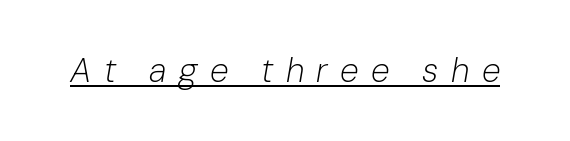
Q: Is the text bold? A: No.
Q: Is the text italic (slanted)? A: Yes, it leans right by about 10 degrees.
Q: Is the text underlined? A: Yes.
Q: Is the spacing between letters normal or unusually wide? A: Unusually wide.
Q: Width (condensed, normal, or wide)? A: Normal.
Q: Stroke contrast? A: Low.
Q: x-height? A: Medium.
Q: Monospaced? A: No.
